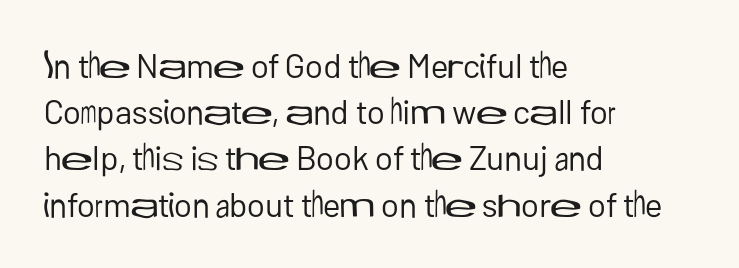
{"serif": "no", "italic": "no", "bold": "no", "weight": "regular", "width": "normal", "stroke_contrast": "low", "x_height": "medium", "monospaced": "no", "underline": "no", "align": "left", "line_spacing": "normal", "line_spacing_ratio": 1.36, "letter_spacing": "normal", "letter_spacing_em": 0.0, "glyph_px": 34}
